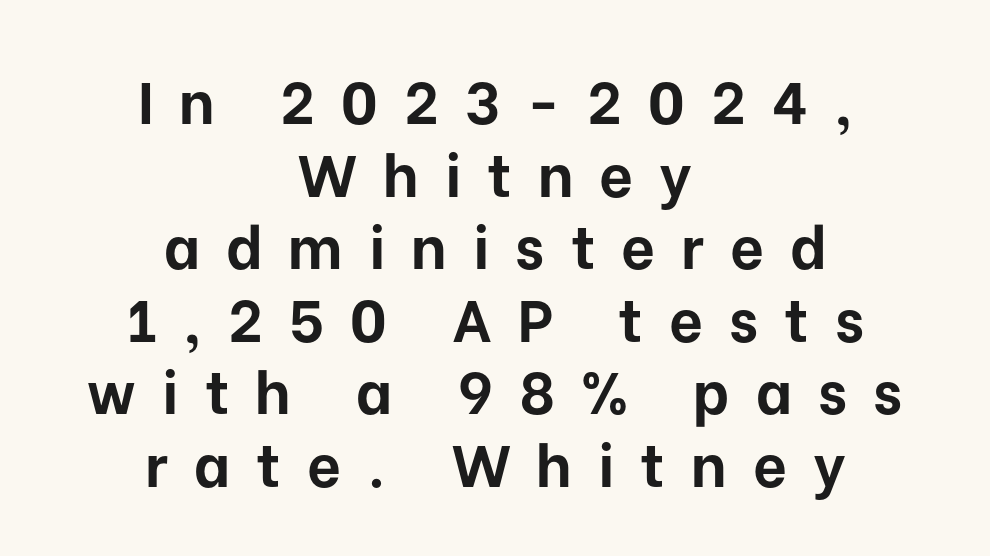
Q: Is the text bold? A: Yes.
Q: Is the text italic (slanted)? A: No, it is upright.
Q: Is the typeface a serif or a sans-serif typeface? A: Sans-serif.
Q: Is the text underlined? A: No.
Q: How is the paragraph aligned? A: Centered.
Q: Is the spacing between letters normal or unusually wide? A: Unusually wide.
Q: Width (condensed, normal, or wide)? A: Normal.
Q: Stroke contrast? A: Low.
Q: x-height? A: Medium.
Q: Monospaced? A: No.
